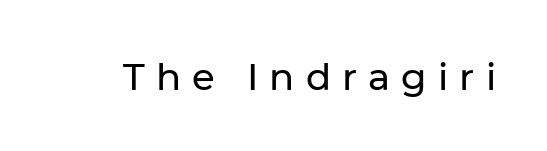
The image shows 37 px sans-serif type, upright; set unusually wide letter spacing (+0.3 em), not underlined; low stroke contrast and a medium x-height.
